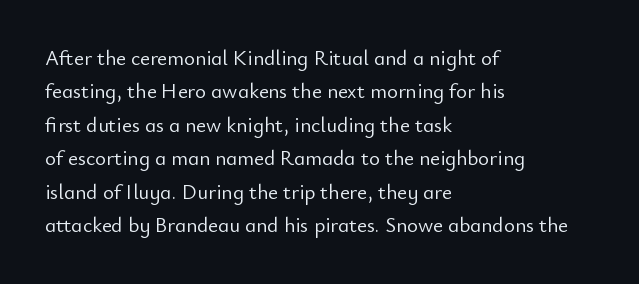
The image shows 21 px text type, upright; set left-aligned, normal line spacing (1.59x), normal letter spacing, not underlined.
